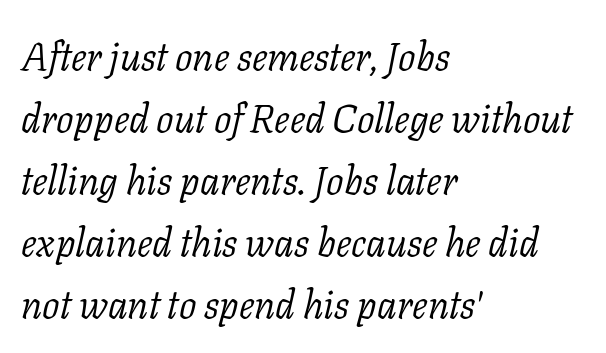
{"serif": "yes", "italic": "yes", "lean": "right", "slant_degrees": 11, "bold": "no", "weight": "light", "width": "normal", "stroke_contrast": "low", "x_height": "medium", "monospaced": "no", "underline": "no", "align": "left", "line_spacing": "normal", "line_spacing_ratio": 1.59, "letter_spacing": "normal", "letter_spacing_em": 0.0, "glyph_px": 39}
